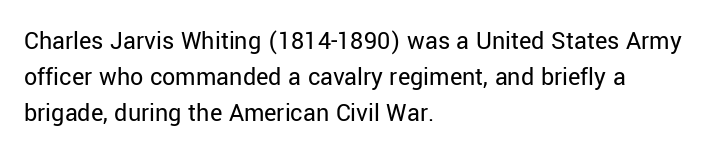
The characters are drawn with everyday or finer stroke widths. Line beginnings align vertically; line endings do not. Rule under the text: the space is simply empty. Words appear dense and cohesive because spacing is normal. Whoever set this chose a conventional vertical rhythm. Rendered with straight, roman letterforms.
